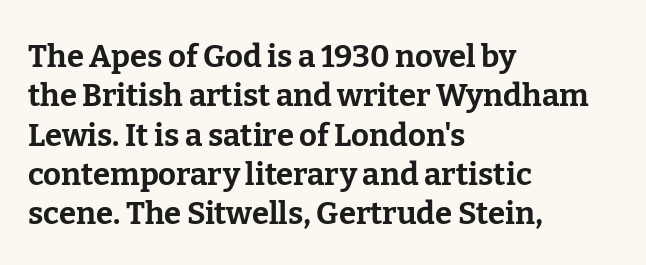
Q: Is the text bold? A: Yes.
Q: Is the text italic (slanted)? A: No, it is upright.
Q: Is the typeface a serif or a sans-serif typeface? A: Serif.
Q: Is the text underlined? A: No.
Q: How is the paragraph aligned? A: Left-aligned.
Q: Is the spacing between letters normal or unusually wide? A: Normal.
Q: Is the spacing between lines tight, normal or loose? A: Normal.
Q: Width (condensed, normal, or wide)? A: Normal.
Q: Stroke contrast? A: Low.
Q: x-height? A: Medium.
Q: Monospaced? A: No.
